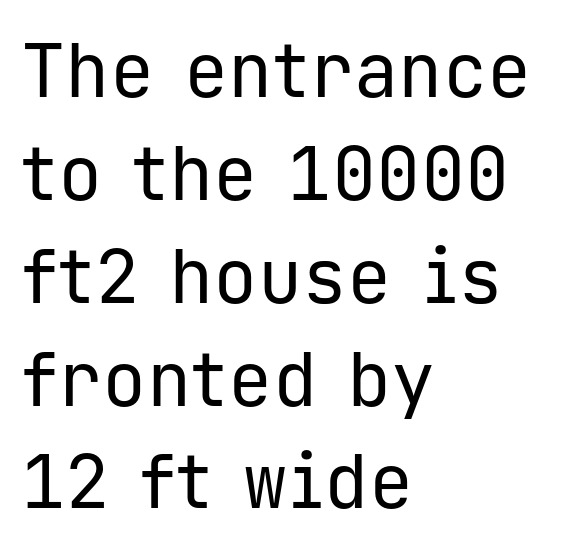
The image shows 74 px regular-weight sans-serif type, upright, monospaced; set left-aligned, normal line spacing (1.39x), normal letter spacing, not underlined; low stroke contrast and a medium x-height.
